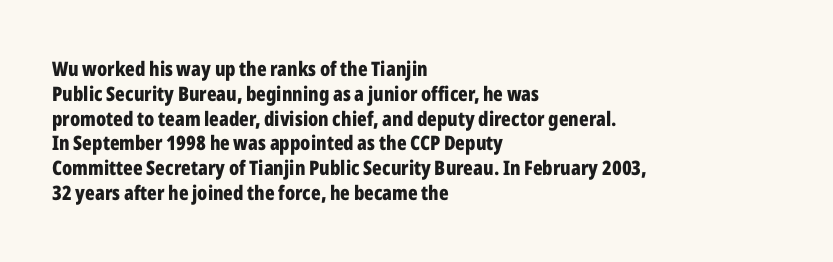
{"italic": "no", "bold": "yes", "underline": "no", "align": "left", "line_spacing_ratio": 1.24, "letter_spacing": "normal", "letter_spacing_em": 0.0, "glyph_px": 20}
